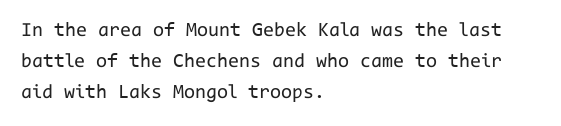
{"italic": "no", "bold": "no", "underline": "no", "align": "left", "line_spacing": "normal", "line_spacing_ratio": 1.56, "letter_spacing": "normal", "letter_spacing_em": 0.0, "glyph_px": 20}
